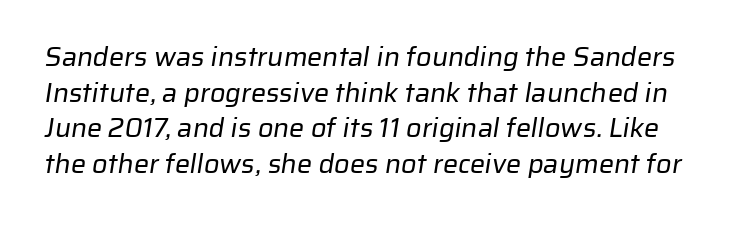
{"bold": "no", "underline": "no", "line_spacing": "normal", "line_spacing_ratio": 1.32, "letter_spacing": "normal", "letter_spacing_em": 0.0, "glyph_px": 27}
